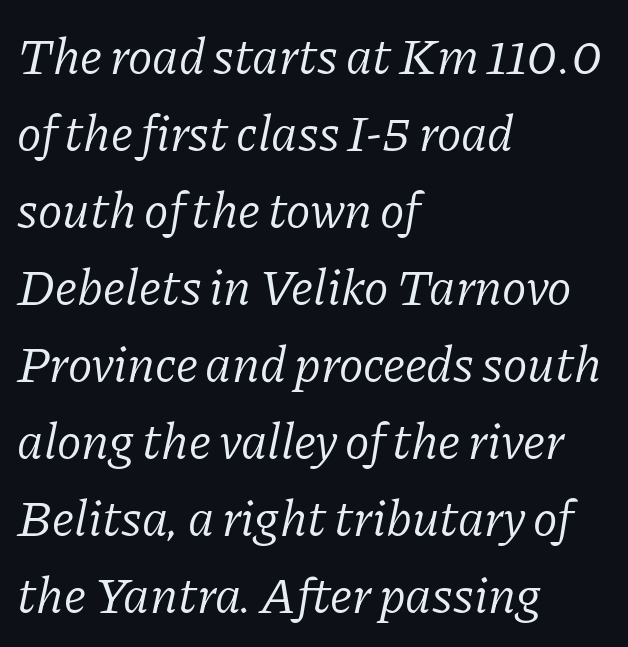
This sample keeps an unexceptional amount of space between lines. Stem width sits at or under what a default text font uses. The baseline area is clear. If you drew a line through each stem, it would be angled. Does extra space separate the letters? No, they use regular spacing.
